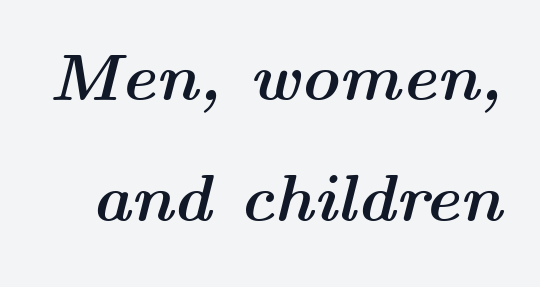
{"italic": "yes", "lean": "right", "slant_degrees": 14, "bold": "yes", "weight": "semibold", "width": "wide", "stroke_contrast": "medium", "x_height": "medium", "monospaced": "no", "underline": "no", "line_spacing_ratio": 1.83, "letter_spacing": "normal", "letter_spacing_em": 0.0, "glyph_px": 66}
